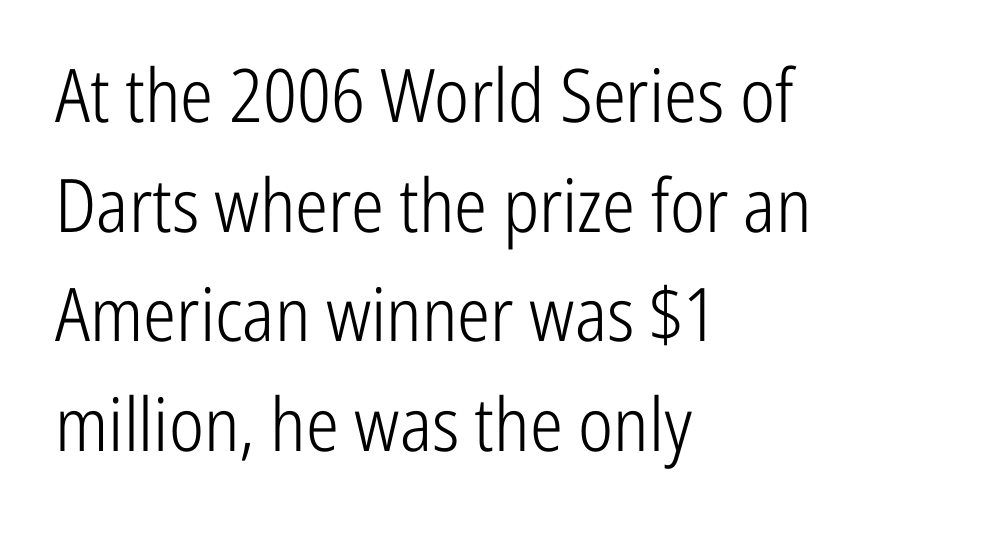
{"serif": "no", "italic": "no", "bold": "no", "weight": "light", "width": "condensed", "stroke_contrast": "low", "x_height": "medium", "monospaced": "no", "underline": "no", "align": "left", "line_spacing": "normal", "line_spacing_ratio": 1.48, "letter_spacing": "normal", "letter_spacing_em": 0.0, "glyph_px": 74}
